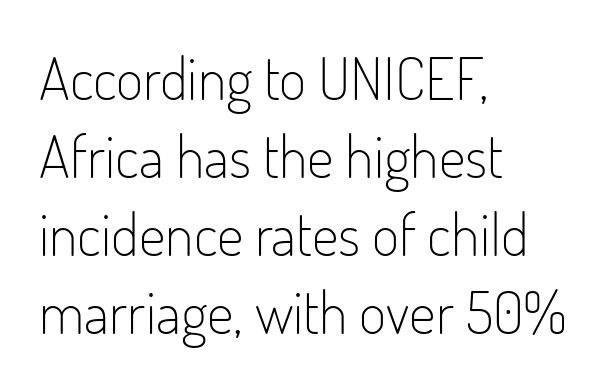
The image shows 59 px light, condensed sans-serif type, upright; set left-aligned, normal line spacing (1.32x), normal letter spacing, not underlined; low stroke contrast and a small x-height.
